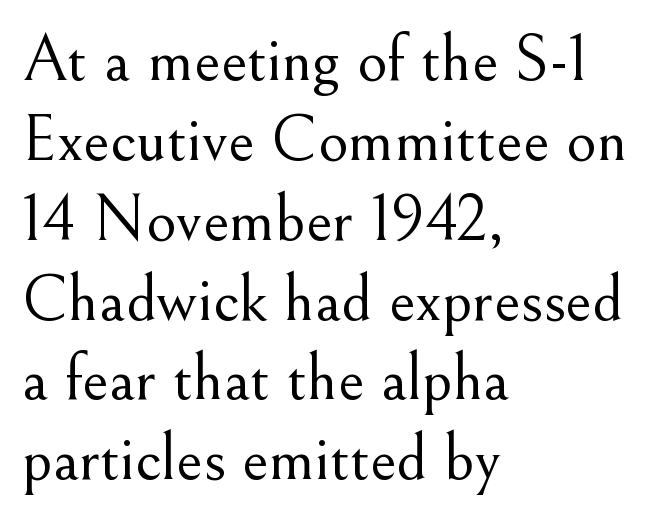
You could not count columns in this text — the font is proportionally spaced. The gaps between neighbouring characters are ordinary and unremarkable. Each row of text sits above clean, open space. Caption: face not bold, strokes unweighted. The rendering shows small feet on the letterforms — a serif design. Is there any slant? The stems are plumb.
